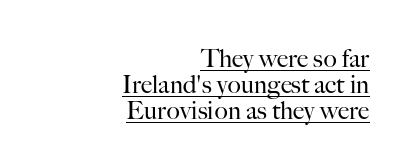
The weight would be labelled regular, book, light, or lighter still. The specimen reads as upright at a glance. Letter spacing: default. Vertically, the passage feels compressed, each row crowding the next. Notice how the passage keeps a crisp vertical edge on the right only.
